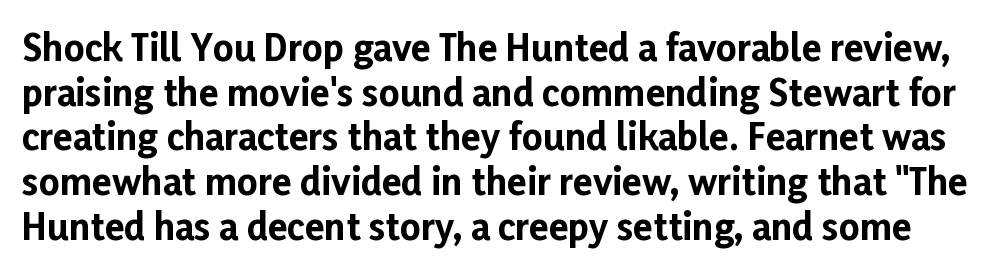
Each row of text sits above clean, open space. These lines are composed in type without serifs. The specimen reads as upright at a glance. The face used here has the dense, thick strokes of a bold. The passage shown is typed in a proportional face where columns would drift. Look at the tracking — it's just the regular setting, nothing added.
